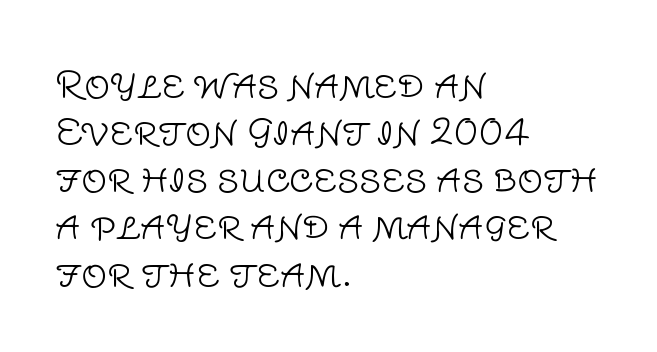
Is this a heavy cut? Hardly; it is regular or lighter. The passage shown stacks its lines at a standard gap. This rendering uses left alignment, leaving the right contour irregular.
